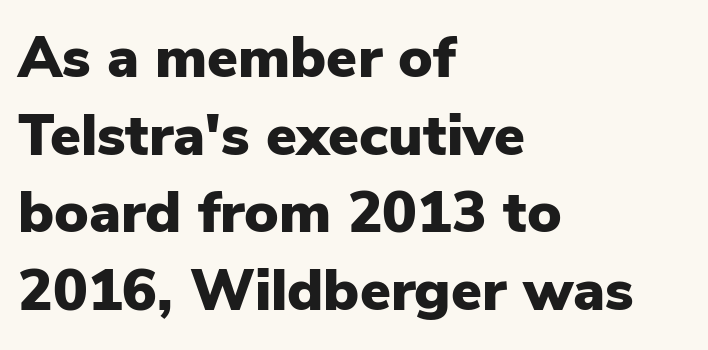
Q: Is the text bold? A: Yes.
Q: Is the text italic (slanted)? A: No, it is upright.
Q: Is the typeface a serif or a sans-serif typeface? A: Sans-serif.
Q: Is the text underlined? A: No.
Q: How is the paragraph aligned? A: Left-aligned.
Q: Is the spacing between letters normal or unusually wide? A: Normal.
Q: Is the spacing between lines tight, normal or loose? A: Normal.
Q: Width (condensed, normal, or wide)? A: Normal.
Q: Stroke contrast? A: Low.
Q: x-height? A: Medium.
Q: Monospaced? A: No.
